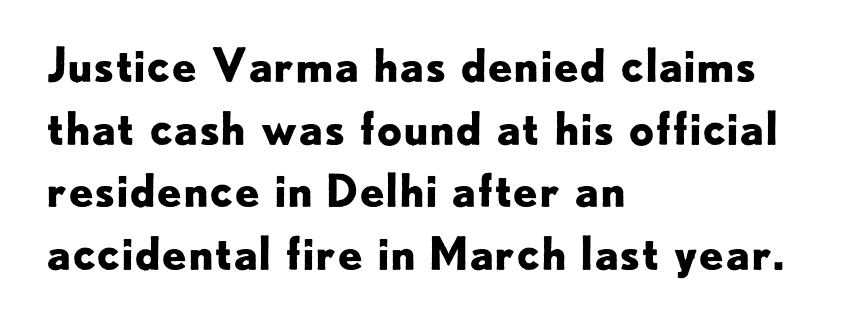
{"serif": "no", "italic": "no", "bold": "yes", "weight": "bold", "width": "normal", "stroke_contrast": "low", "x_height": "small", "monospaced": "no", "underline": "no", "align": "left", "line_spacing": "normal", "line_spacing_ratio": 1.39, "letter_spacing": "normal", "letter_spacing_em": 0.0, "glyph_px": 45}
